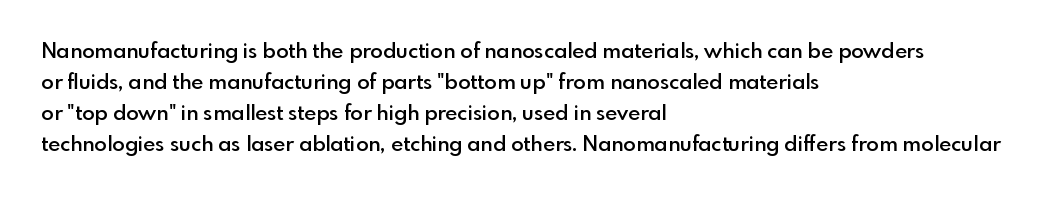
Q: Is the text bold? A: Semi-bold.
Q: Is the text italic (slanted)? A: No, it is upright.
Q: Is the text underlined? A: No.
Q: How is the paragraph aligned? A: Left-aligned.
Q: Is the spacing between letters normal or unusually wide? A: Normal.
Q: Is the spacing between lines tight, normal or loose? A: Normal.
